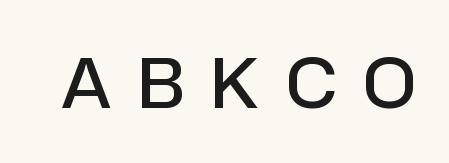
Note: no serifs on the glyphs. A fair bit of extra ink — the face is semibold, not bold. Upright lettering throughout. Underlining? Definitely not there. Inter-character spacing is expanded well beyond the font's built-in metrics.
